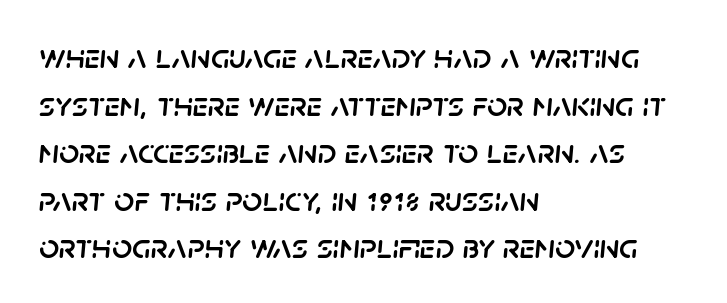
{"italic": "yes", "lean": "right", "slant_degrees": 5, "width": "normal", "stroke_contrast": "low", "x_height": "large", "monospaced": "no", "underline": "no", "align": "left", "line_spacing": "normal", "line_spacing_ratio": 1.36, "letter_spacing": "normal", "letter_spacing_em": 0.0, "glyph_px": 35}
